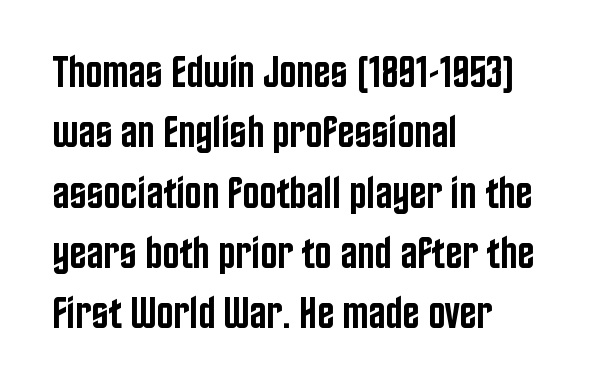
The image shows 45 px semibold, condensed sans-serif type, upright; set left-aligned, normal line spacing (1.34x), normal letter spacing, not underlined; low stroke contrast and a large x-height.
